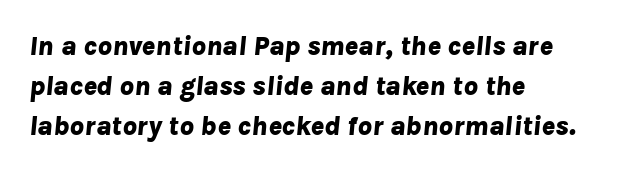
{"italic": "yes", "lean": "right", "slant_degrees": 8, "bold": "yes", "weight": "bold", "width": "normal", "stroke_contrast": "low", "x_height": "medium", "monospaced": "no", "underline": "no", "align": "left", "line_spacing": "normal", "line_spacing_ratio": 1.43, "letter_spacing": "normal", "letter_spacing_em": 0.0, "glyph_px": 28}
